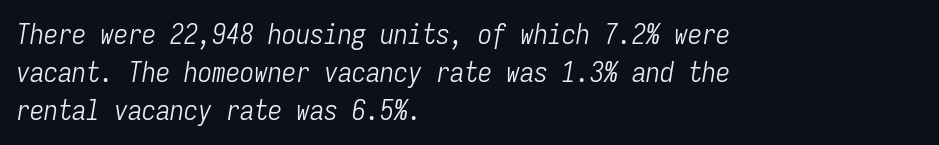
The face looks like a standard text weight, possibly lighter. Quick note: interline space is typical. The paragraph has a hard left edge and a soft right edge. Tracking here is standard; glyphs follow each other at the usual distance. Nobody drew a line under any word here.
